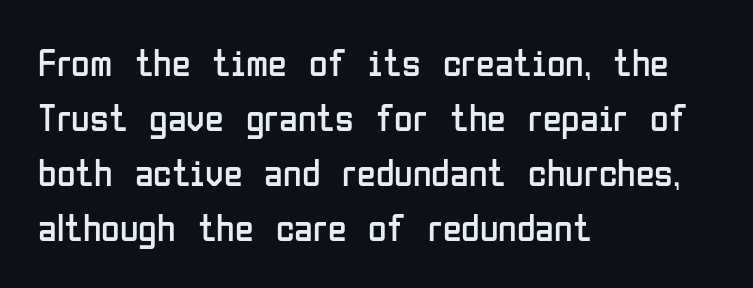
{"serif": "no", "italic": "no", "bold": "no", "weight": "regular", "width": "condensed", "stroke_contrast": "low", "x_height": "medium", "monospaced": "no", "underline": "no", "align": "left", "line_spacing": "normal", "line_spacing_ratio": 1.45, "letter_spacing": "normal", "letter_spacing_em": 0.0, "glyph_px": 38}
